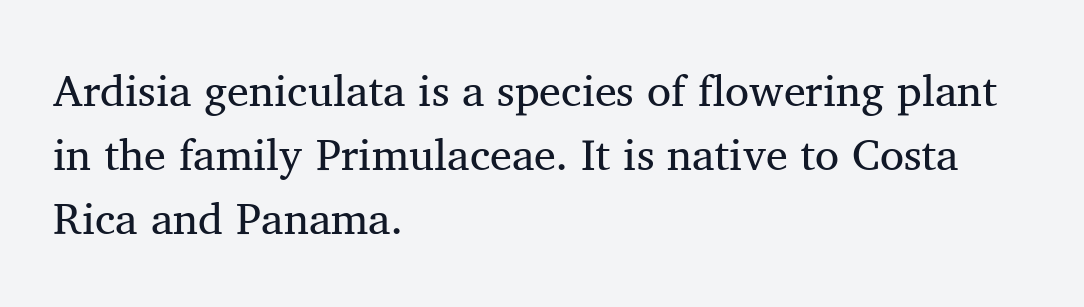
{"serif": "yes", "italic": "no", "bold": "no", "weight": "regular", "width": "normal", "stroke_contrast": "medium", "x_height": "medium", "monospaced": "no", "underline": "no", "align": "left", "line_spacing": "normal", "line_spacing_ratio": 1.45, "letter_spacing": "normal", "letter_spacing_em": 0.0, "glyph_px": 44}
